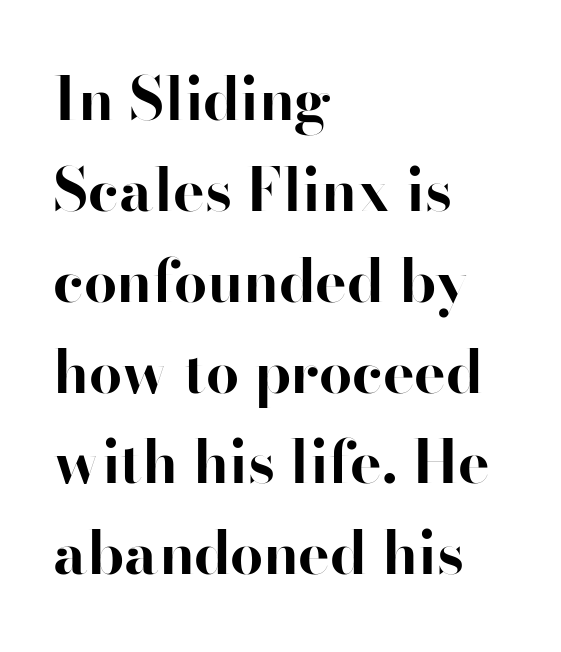
Q: Is the text bold? A: Yes.
Q: Is the text italic (slanted)? A: No, it is upright.
Q: Is the typeface a serif or a sans-serif typeface? A: Sans-serif.
Q: Is the text underlined? A: No.
Q: How is the paragraph aligned? A: Left-aligned.
Q: Is the spacing between letters normal or unusually wide? A: Normal.
Q: Is the spacing between lines tight, normal or loose? A: Normal.
Q: Width (condensed, normal, or wide)? A: Normal.
Q: Stroke contrast? A: High.
Q: x-height? A: Small.
Q: Monospaced? A: No.
